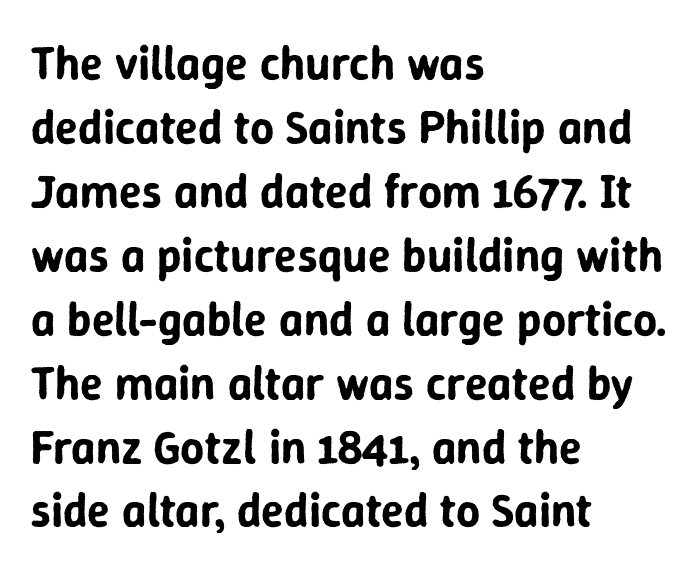
Q: Is the text italic (slanted)? A: No, it is upright.
Q: Is the typeface a serif or a sans-serif typeface? A: Sans-serif.
Q: Is the text underlined? A: No.
Q: How is the paragraph aligned? A: Left-aligned.
Q: Is the spacing between letters normal or unusually wide? A: Normal.
Q: Is the spacing between lines tight, normal or loose? A: Normal.
Q: Width (condensed, normal, or wide)? A: Normal.
Q: Stroke contrast? A: Low.
Q: x-height? A: Medium.
Q: Monospaced? A: No.
